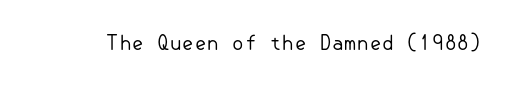
{"italic": "no", "bold": "no", "underline": "no", "letter_spacing": "normal", "letter_spacing_em": 0.0, "glyph_px": 20}
